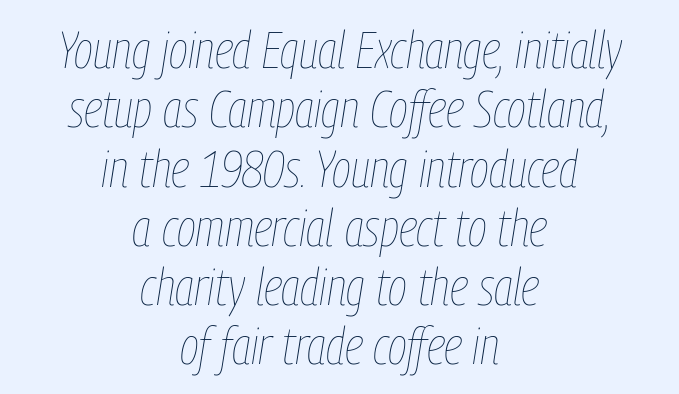
Q: Is the text bold? A: No.
Q: Is the text italic (slanted)? A: Yes, it leans right by about 9 degrees.
Q: Is the text underlined? A: No.
Q: How is the paragraph aligned? A: Centered.
Q: Is the spacing between letters normal or unusually wide? A: Normal.
Q: Is the spacing between lines tight, normal or loose? A: Tight.
Q: Width (condensed, normal, or wide)? A: Condensed.
Q: Stroke contrast? A: Low.
Q: x-height? A: Medium.
Q: Monospaced? A: No.
